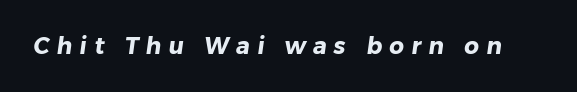
{"bold": "yes", "underline": "no", "letter_spacing": "wide", "letter_spacing_em": 0.32, "glyph_px": 23}
